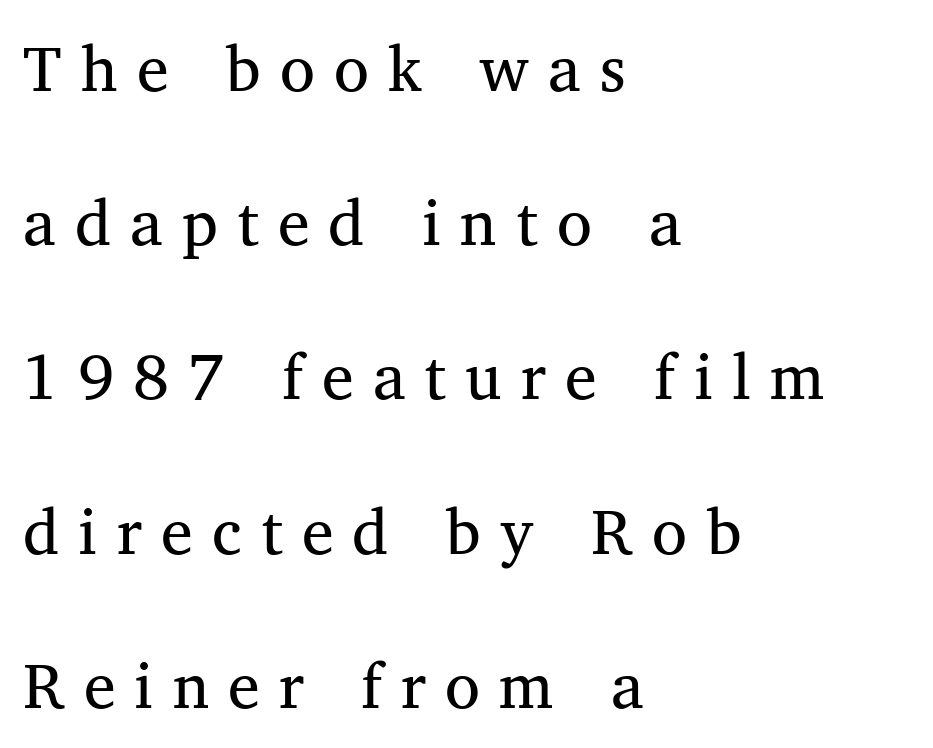
{"serif": "yes", "width": "normal", "stroke_contrast": "medium", "x_height": "medium", "monospaced": "no", "underline": "no", "align": "left", "line_spacing": "loose", "line_spacing_ratio": 2.41, "letter_spacing": "wide", "letter_spacing_em": 0.3, "glyph_px": 64}
